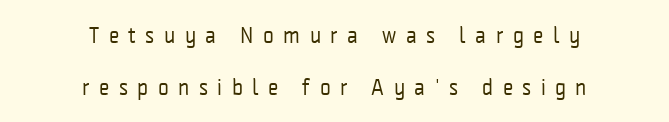
There is plenty of visible air inserted between adjacent glyphs. The gap between lines stays unmarked. Short and long lines alike share a common midpoint. Baseline-to-baseline distance is far greater than the letter height.
